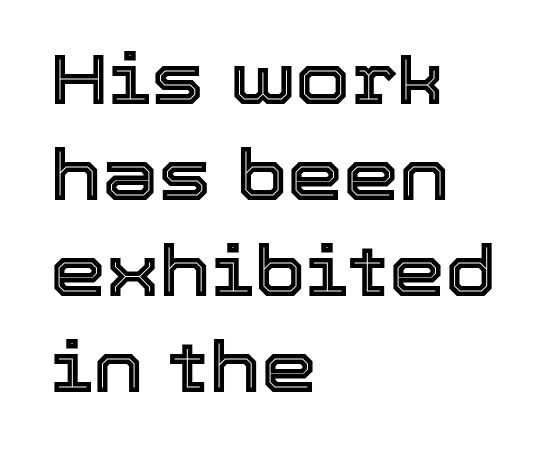
The image shows 71 px text type, upright; set left-aligned, normal line spacing (1.35x), normal letter spacing, not underlined; a medium x-height.
